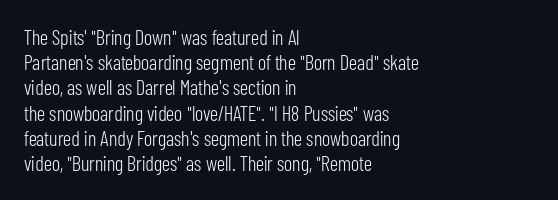
The letterforms sit shoulder to shoulder at normal distance. Typeset ragged right — the left edge is the straight one. The lettering holds an erect, upright posture throughout. Vertical stems look standard width or narrower in stroke. Beneath every word, the page is bare.
